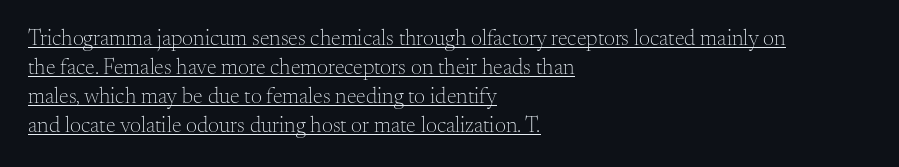
Line beginnings align vertically; line endings do not. Notice how the stems are strictly vertical — no italics here. A baseline rule has been typeset under these characters. This sample uses plain, unmodified letter spacing. The face looks like a standard text weight, possibly lighter. The designer left line spacing at the default.
